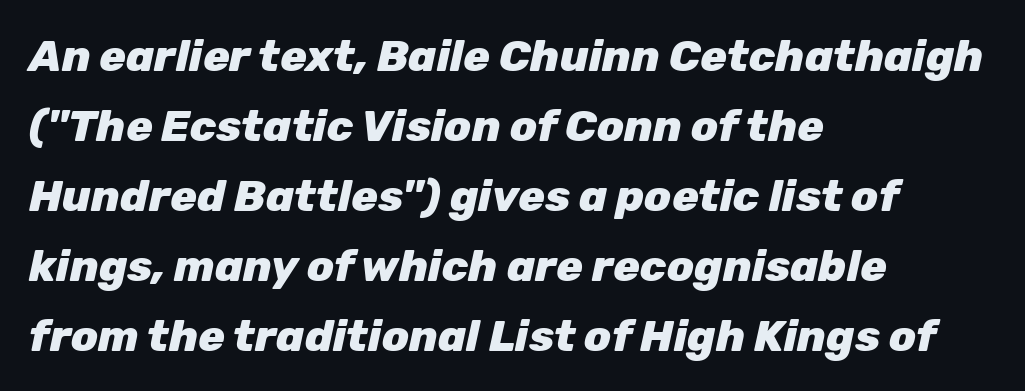
The image shows 44 px heavy type, italic (leaning right); set left-aligned, normal line spacing (1.59x), normal letter spacing, not underlined; low stroke contrast and a medium x-height.
